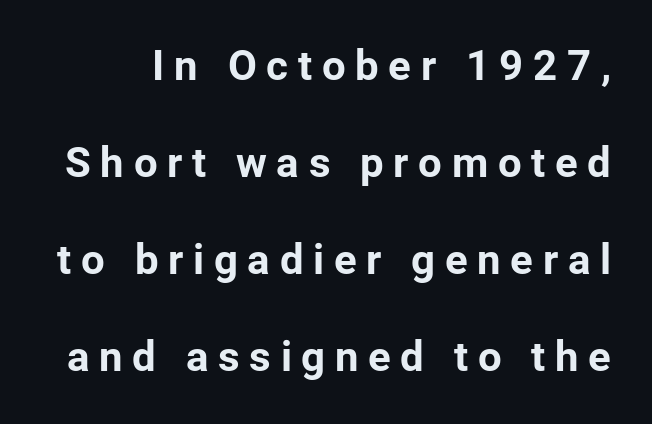
Q: Is the text bold? A: Yes.
Q: Is the text italic (slanted)? A: No, it is upright.
Q: Is the typeface a serif or a sans-serif typeface? A: Sans-serif.
Q: Is the text underlined? A: No.
Q: Is the spacing between letters normal or unusually wide? A: Unusually wide.
Q: Is the spacing between lines tight, normal or loose? A: Loose.
Q: Width (condensed, normal, or wide)? A: Normal.
Q: Stroke contrast? A: Low.
Q: x-height? A: Medium.
Q: Monospaced? A: No.
